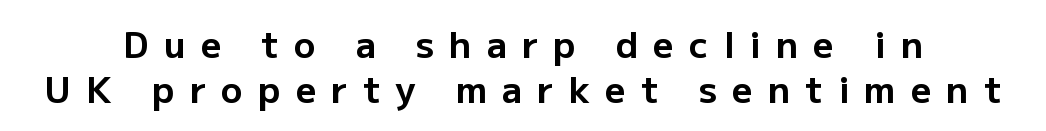
There is plenty of visible air inserted between adjacent glyphs. A typesetter would call this proportional, since set widths differ per character. This sample keeps an unexceptional amount of space between lines. On the weight axis this lands at bold, roughly 700. The space directly below the letters is spotless. The text was rendered using a sans face with plain stroke endings.
